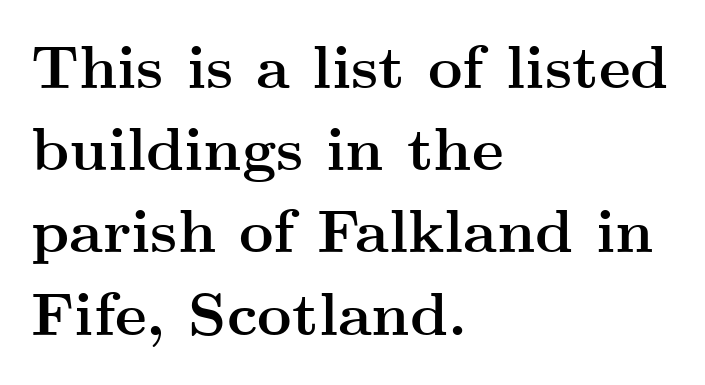
Reading down the column, the eye jumps a familiar distance to each next line. I'd call this a serif setting — the letters wear small feet. Designer's note — italics off, roman on. The strokes are fattened all the way to bold. Is the letter spacing exaggerated? No — it looks like the ordinary default.
